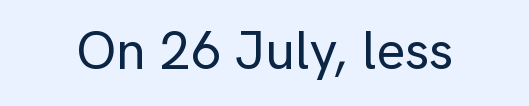
Q: Is the text italic (slanted)? A: No, it is upright.
Q: Is the typeface a serif or a sans-serif typeface? A: Sans-serif.
Q: Is the text underlined? A: No.
Q: Is the spacing between letters normal or unusually wide? A: Normal.
Q: Width (condensed, normal, or wide)? A: Normal.
Q: Stroke contrast? A: Low.
Q: x-height? A: Medium.
Q: Monospaced? A: No.
